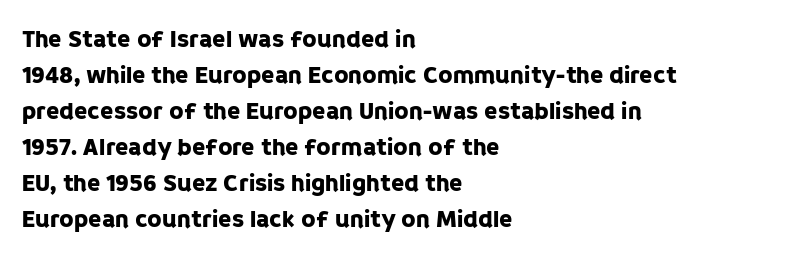
You can tell it's not italic because the verticals are truly vertical. Whoever set this chose a conventional vertical rhythm. The line texture is even and compact thanks to regular tracking. Each row of text sits above clean, open space.
